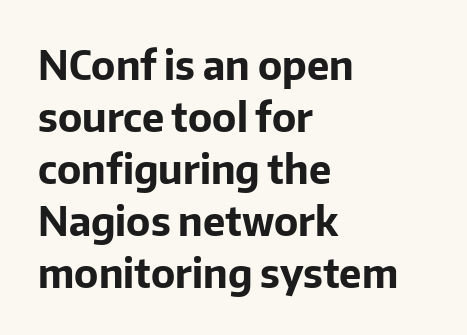
Q: Is the text bold? A: Yes.
Q: Is the text italic (slanted)? A: No, it is upright.
Q: Is the typeface a serif or a sans-serif typeface? A: Sans-serif.
Q: Is the text underlined? A: No.
Q: How is the paragraph aligned? A: Left-aligned.
Q: Is the spacing between letters normal or unusually wide? A: Normal.
Q: Is the spacing between lines tight, normal or loose? A: Normal.
Q: Width (condensed, normal, or wide)? A: Normal.
Q: Stroke contrast? A: Low.
Q: x-height? A: Medium.
Q: Monospaced? A: No.
